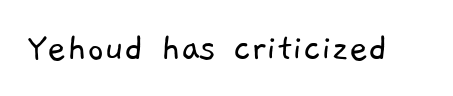
Standard letterfit; no display-style spreading of the glyphs. Only glyphs here, with clear space below each row. The face looks like a standard text weight, possibly lighter. This is sans-serif lettering, the kind often seen on screens and signage. Note the varied advance widths — an 'i' is clearly narrower than an 'm'.
